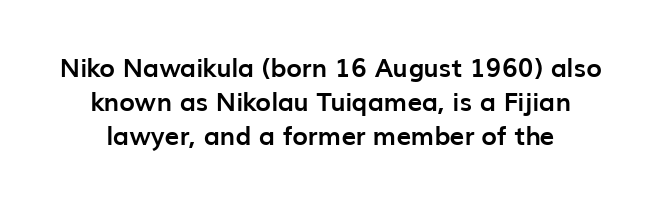
The image shows 26 px bold type, upright; set centered, normal line spacing (1.3x), normal letter spacing, not underlined.
